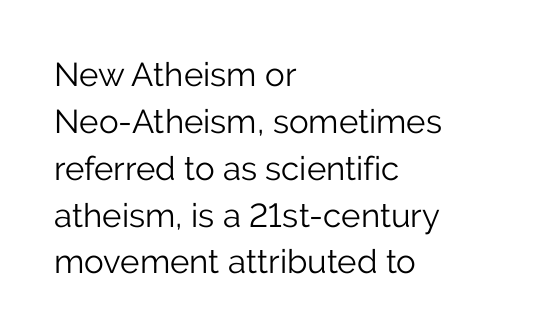
No extra ink here — the face is not bold. Font category for this specimen: sans-serif. Varying glyph widths throughout — classic text-font behaviour. The leading is moderate, giving the passage an even texture. Is the letter spacing exaggerated? No — it looks like the ordinary default.
